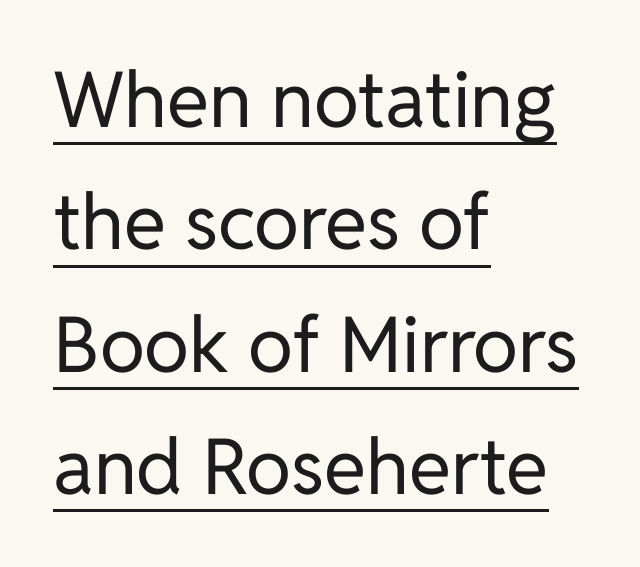
Note the varied advance widths — an 'i' is clearly narrower than an 'm'. The passage shown is not bold in any degree. The rendering uses a moderate line-height, typical for paragraphs. Unlike a traditional serif, this face leaves its strokes unadorned. The rendering uses the underline text-decoration.
